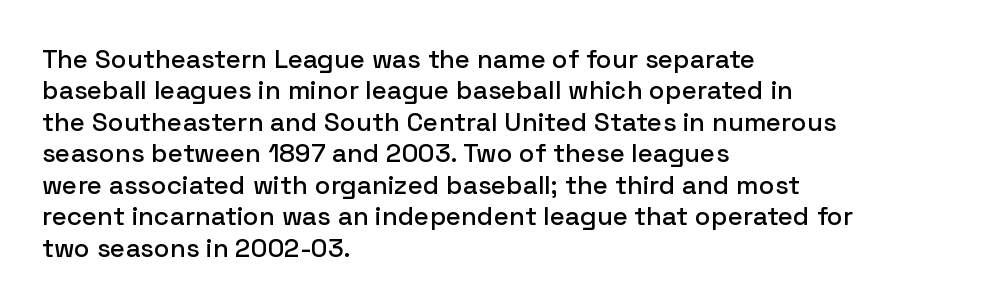
{"italic": "no", "underline": "no", "align": "left", "line_spacing_ratio": 1.21, "letter_spacing": "normal", "letter_spacing_em": 0.0, "glyph_px": 26}
